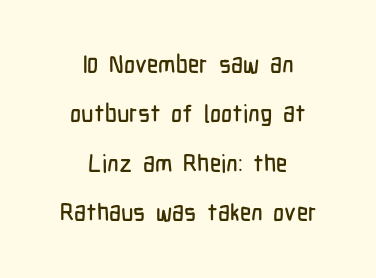
Q: Is the text italic (slanted)? A: No, it is upright.
Q: Is the text underlined? A: No.
Q: How is the paragraph aligned? A: Centered.
Q: Is the spacing between letters normal or unusually wide? A: Normal.
Q: Is the spacing between lines tight, normal or loose? A: Loose.
